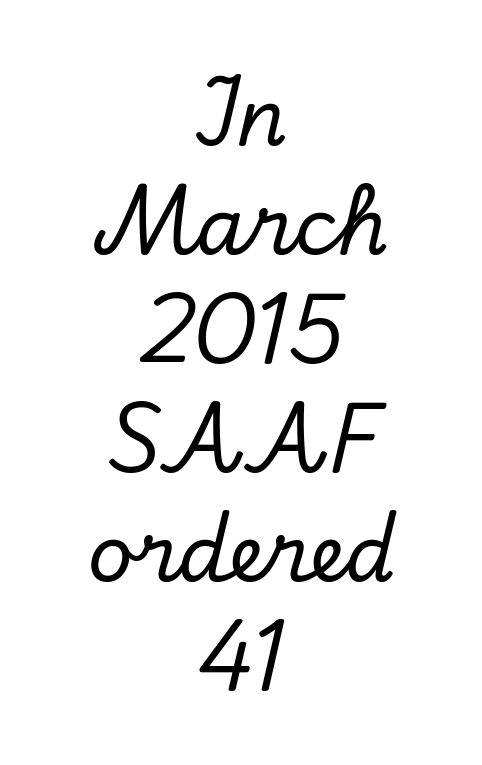
Quick note: italic. Serifs: yes, visible at the terminals of the letterforms. Notice how descenders clear the ascenders below comfortably — that's standard leading. Is the letter spacing exaggerated? No — it looks like the ordinary default. Typeset on center — no edge is straight.
